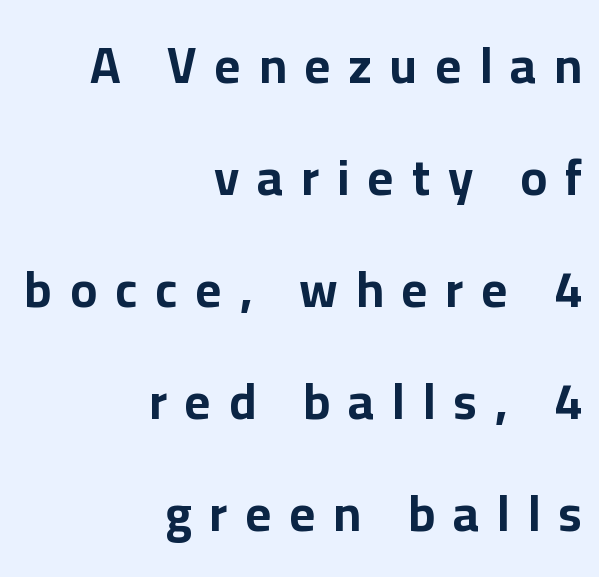
{"serif": "no", "italic": "no", "bold": "yes", "weight": "bold", "width": "normal", "stroke_contrast": "low", "x_height": "medium", "monospaced": "no", "underline": "no", "align": "right", "line_spacing": "loose", "line_spacing_ratio": 2.24, "letter_spacing": "wide", "letter_spacing_em": 0.36, "glyph_px": 50}
